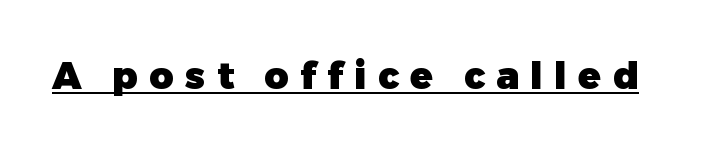
Quick note: underline on. The font's upright variant was chosen for this text. Students, note that the glyphs here are deliberately spaced far apart. Pretty heavy lettering here — definitely bold. Look at the bottom of the vertical strokes: they stop flat, with no serifs. Looks like regular typesetting: each glyph gets only the width it needs.
